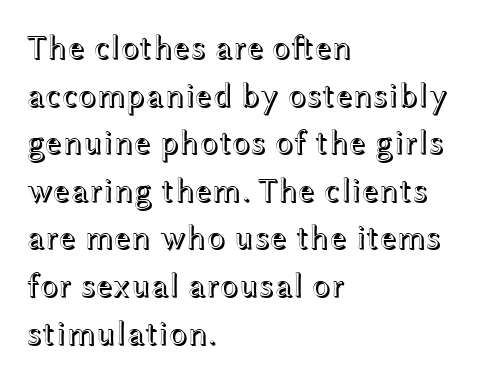
The image shows 34 px wide type, upright; set left-aligned, normal line spacing (1.4x), normal letter spacing, not underlined; a medium x-height.
